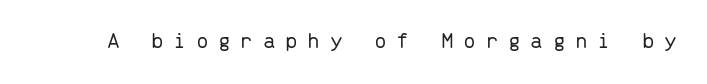
Q: Is the text bold? A: No.
Q: Is the text italic (slanted)? A: No, it is upright.
Q: Is the text underlined? A: No.
Q: Is the spacing between letters normal or unusually wide? A: Unusually wide.
